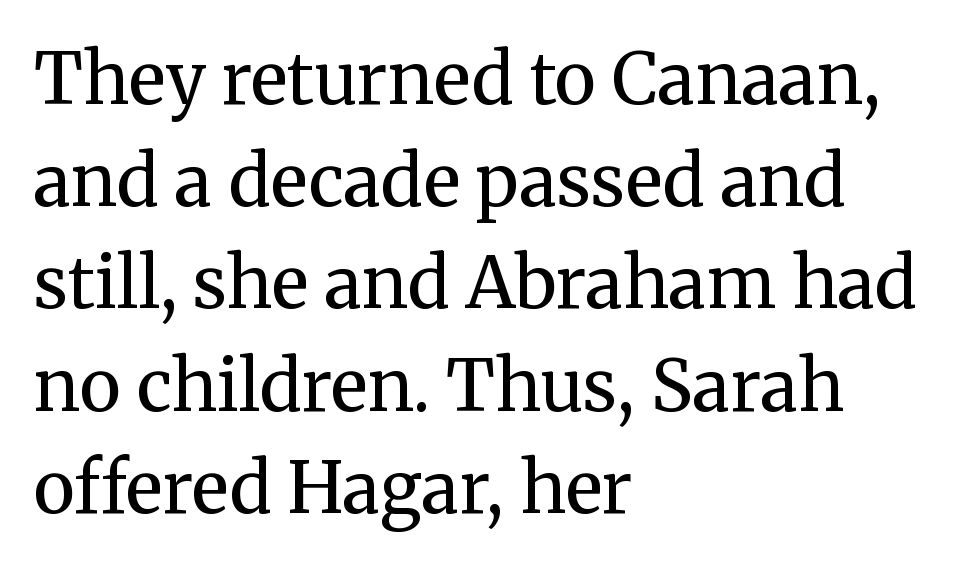
Q: Is the text bold? A: No.
Q: Is the text italic (slanted)? A: No, it is upright.
Q: Is the typeface a serif or a sans-serif typeface? A: Serif.
Q: Is the text underlined? A: No.
Q: How is the paragraph aligned? A: Left-aligned.
Q: Is the spacing between letters normal or unusually wide? A: Normal.
Q: Is the spacing between lines tight, normal or loose? A: Normal.
Q: Width (condensed, normal, or wide)? A: Normal.
Q: Stroke contrast? A: Medium.
Q: x-height? A: Medium.
Q: Monospaced? A: No.
